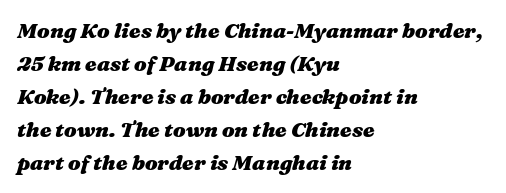
Italic: yes, the glyphs are oblique. Type without underlining. Quick note: interline space is typical. All the whitespace from short lines collects on the right.
